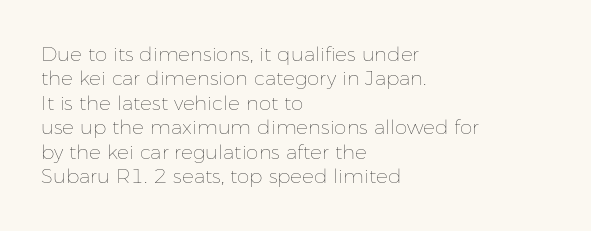
The image shows 20 px text type, upright; set left-aligned, line spacing 1.22x, normal letter spacing, not underlined.
